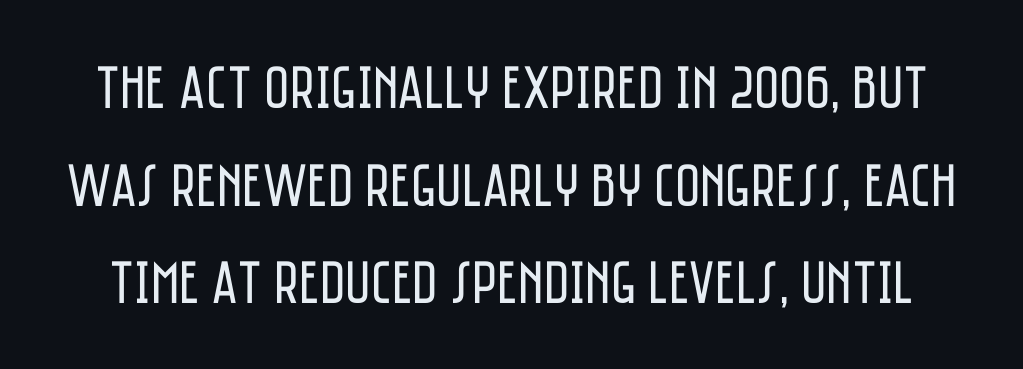
{"serif": "no", "italic": "no", "bold": "no", "weight": "regular", "width": "condensed", "stroke_contrast": "low", "x_height": "large", "monospaced": "no", "underline": "no", "line_spacing": "normal", "line_spacing_ratio": 1.6, "letter_spacing": "normal", "letter_spacing_em": 0.0, "glyph_px": 61}
